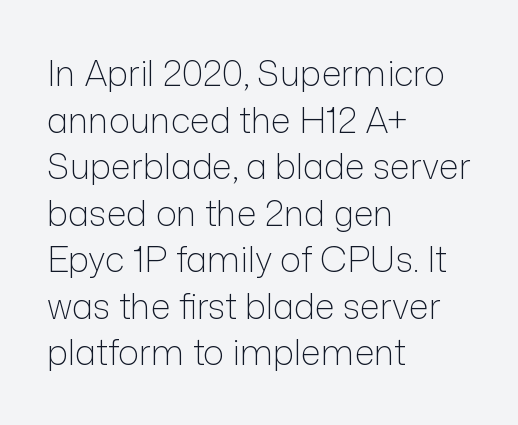
Q: Is the text bold? A: No.
Q: Is the text italic (slanted)? A: No, it is upright.
Q: Is the typeface a serif or a sans-serif typeface? A: Sans-serif.
Q: Is the text underlined? A: No.
Q: How is the paragraph aligned? A: Left-aligned.
Q: Is the spacing between letters normal or unusually wide? A: Normal.
Q: Is the spacing between lines tight, normal or loose? A: Normal.
Q: Width (condensed, normal, or wide)? A: Normal.
Q: Stroke contrast? A: Low.
Q: x-height? A: Medium.
Q: Monospaced? A: No.
